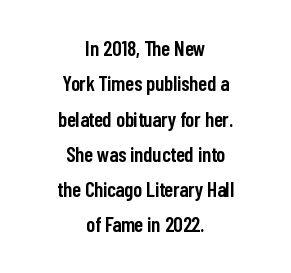
Its strokes are somewhat broadened, the hallmark of semibold type. Check the space under the baseline: it is left empty. Normally led — the rows are evenly, conventionally spaced. Every row of glyphs is offset so its center matches the block's center. This sample uses plain, unmodified letter spacing.
